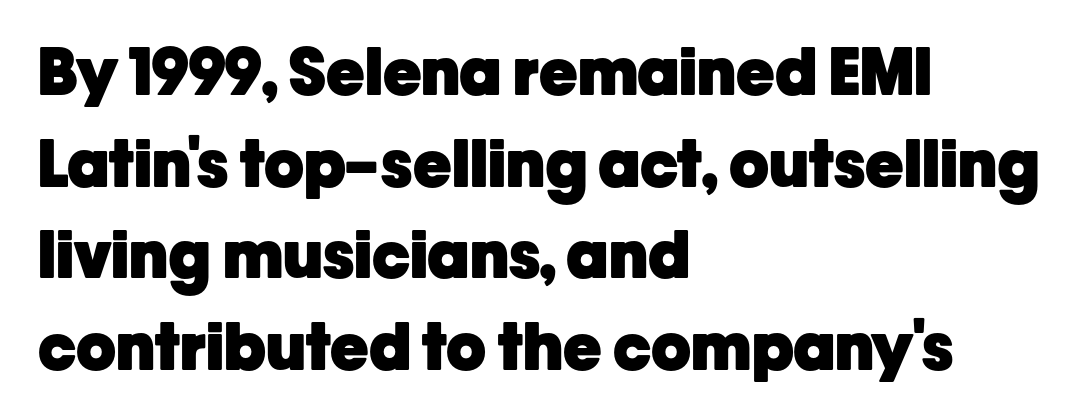
The image shows 65 px heavy sans-serif type, upright; set left-aligned, normal line spacing (1.41x), normal letter spacing, not underlined; low stroke contrast and a medium x-height.
